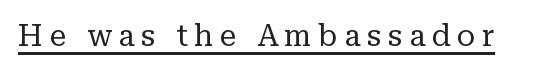
Q: Is the text bold? A: No.
Q: Is the text italic (slanted)? A: No, it is upright.
Q: Is the typeface a serif or a sans-serif typeface? A: Serif.
Q: Is the text underlined? A: Yes.
Q: Is the spacing between letters normal or unusually wide? A: Unusually wide.
Q: Width (condensed, normal, or wide)? A: Normal.
Q: Stroke contrast? A: Low.
Q: x-height? A: Medium.
Q: Monospaced? A: No.
